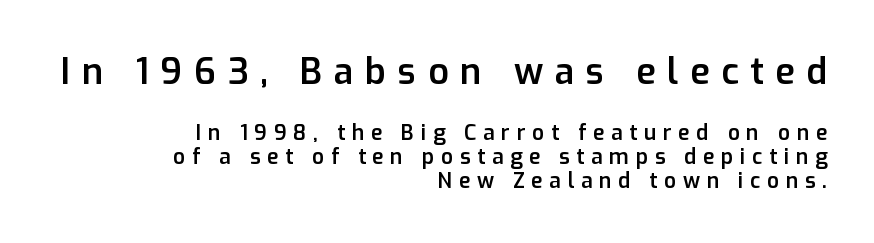
Q: Is the text bold? A: Semi-bold.
Q: Is the text italic (slanted)? A: No, it is upright.
Q: Is the typeface a serif or a sans-serif typeface? A: Sans-serif.
Q: Is the text underlined? A: No.
Q: How is the paragraph aligned? A: Right-aligned.
Q: Is the spacing between letters normal or unusually wide? A: Unusually wide.
Q: Which block of text is set in a larger size, the first (top) or the second (bottom)? A: The first (top) one.
Q: Width (condensed, normal, or wide)? A: Normal.
Q: Stroke contrast? A: Low.
Q: x-height? A: Medium.
Q: Monospaced? A: No.
